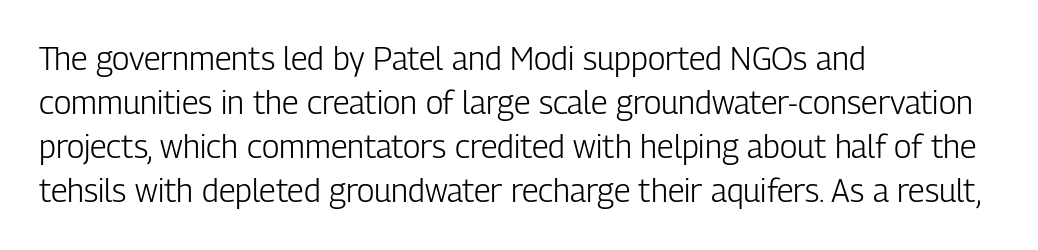
The image shows 32 px light, condensed sans-serif type, upright; set left-aligned, normal line spacing (1.38x), normal letter spacing, not underlined; low stroke contrast and a medium x-height.
